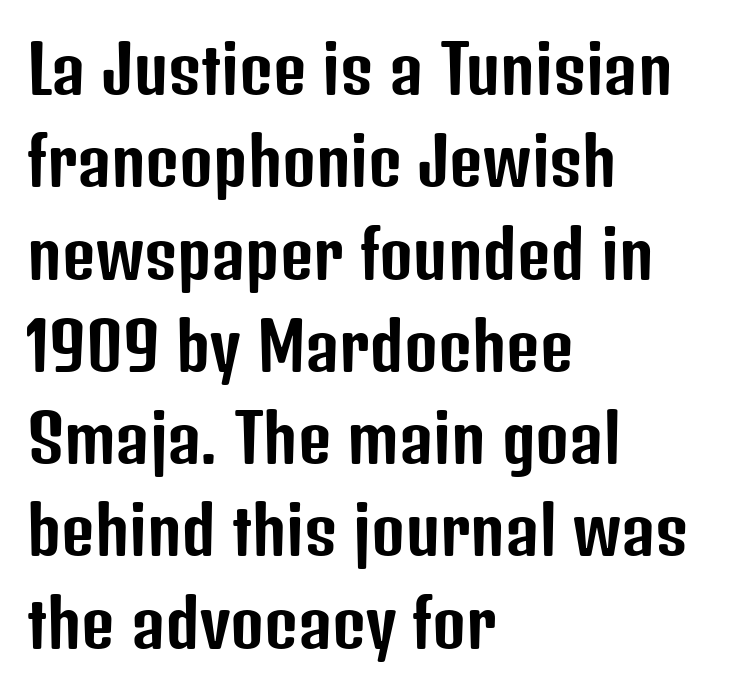
Q: Is the text italic (slanted)? A: No, it is upright.
Q: Is the typeface a serif or a sans-serif typeface? A: Sans-serif.
Q: Is the text underlined? A: No.
Q: How is the paragraph aligned? A: Left-aligned.
Q: Is the spacing between letters normal or unusually wide? A: Normal.
Q: Is the spacing between lines tight, normal or loose? A: Normal.
Q: Width (condensed, normal, or wide)? A: Condensed.
Q: Stroke contrast? A: Low.
Q: x-height? A: Medium.
Q: Monospaced? A: No.
